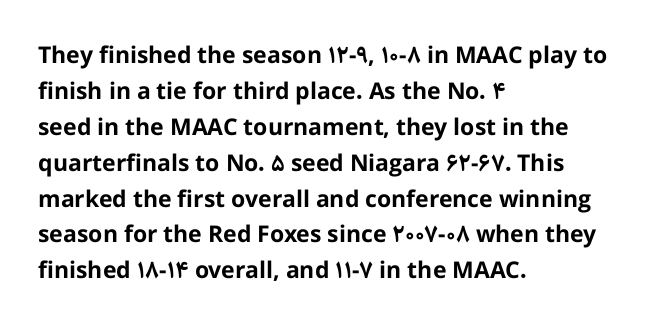
Q: Is the text bold? A: Yes.
Q: Is the text italic (slanted)? A: No, it is upright.
Q: Is the text underlined? A: No.
Q: How is the paragraph aligned? A: Left-aligned.
Q: Is the spacing between letters normal or unusually wide? A: Normal.
Q: Is the spacing between lines tight, normal or loose? A: Normal.
